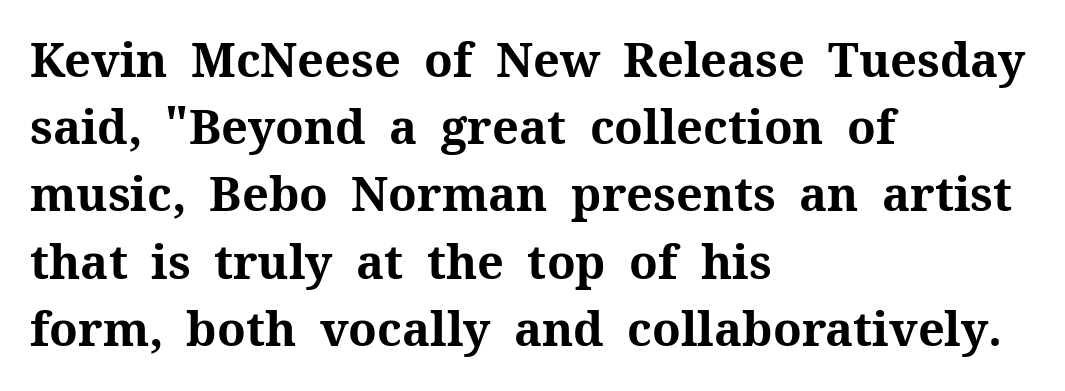
The passage shown is not underscored anywhere. The lines sit at an ordinary, default distance from one another. Weight check: bold — yes, fully. How are the letters spaced? Ordinarily, with no added tracking.
